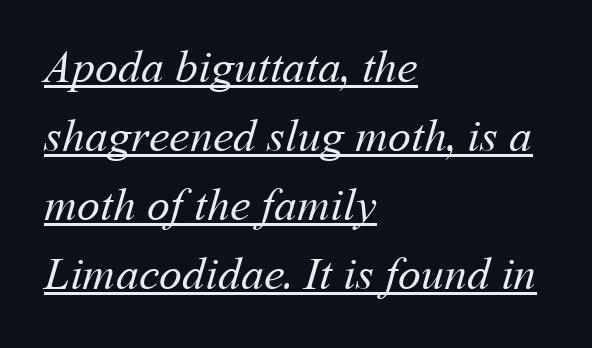
The rendering uses the underline text-decoration. Short note: letters normally spaced. Where is the straight margin? On the left. Is this a fixed-width face? No — the glyphs have proportional, varying widths. No letter is thick-stroked: the sample isn't bold.
